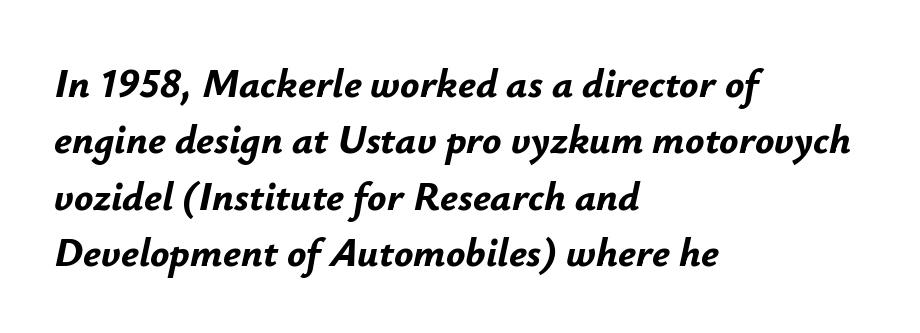
The string is rendered with underlining switched off. Rows of type keep a routine distance in the vertical direction. Is this a fixed-width face? No — the glyphs have proportional, varying widths. The text block is weighted toward the left margin, trailing off unevenly rightward. The letters are slanted; this is an italic face.
